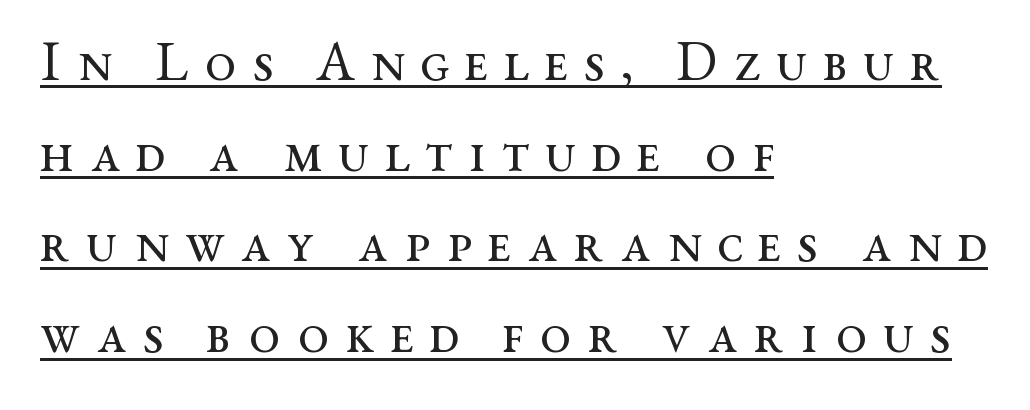
Words appear elongated and porous because spacing is wide. Typographically, this falls in the serif category. The glyphs are accompanied by a horizontal stroke just below them. The axis of the letterforms is exactly vertical. The rendering uses a moderate line-height, typical for paragraphs. Typeset ragged right — the left edge is the straight one.
